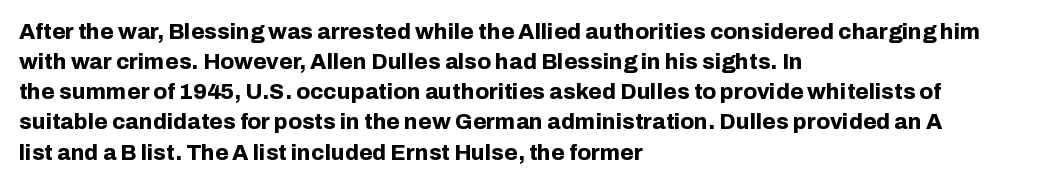
The image shows 22 px bold type, upright; set left-aligned, normal line spacing (1.37x), normal letter spacing, not underlined.
